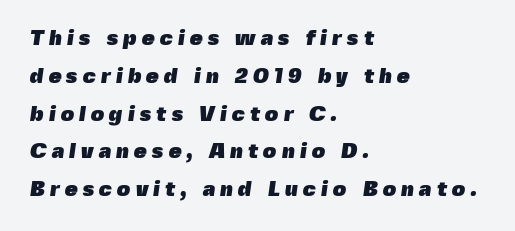
Underlining? Definitely not there. Horizontally, the lines are justified to the leading edge only. The typesetting leans heavy: a genuine bold. The gaps between neighbouring characters are conspicuously large.
